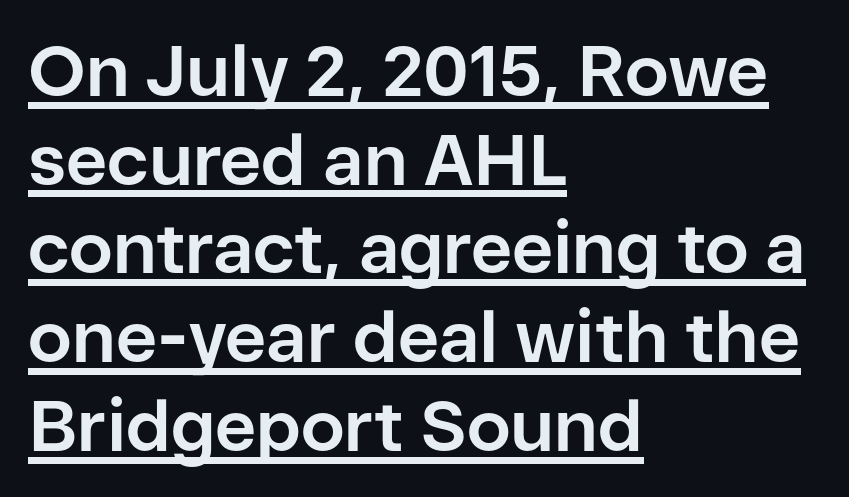
The ragged edge is on the right, which tells us the setting is flush left. These characters rest on top of a visible drawn line. Pretty heavy lettering here — definitely bold. Here the designer chose a conventional face with non-uniform glyph widths. Is there any slant? The stems are plumb.
